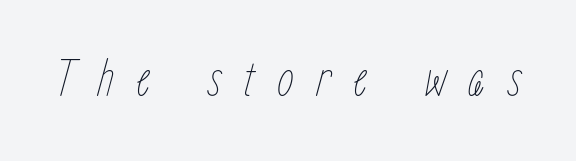
The image shows 54 px thin, condensed type, italic (leaning right); set unusually wide letter spacing (+0.41 em), not underlined; low stroke contrast and a medium x-height.
